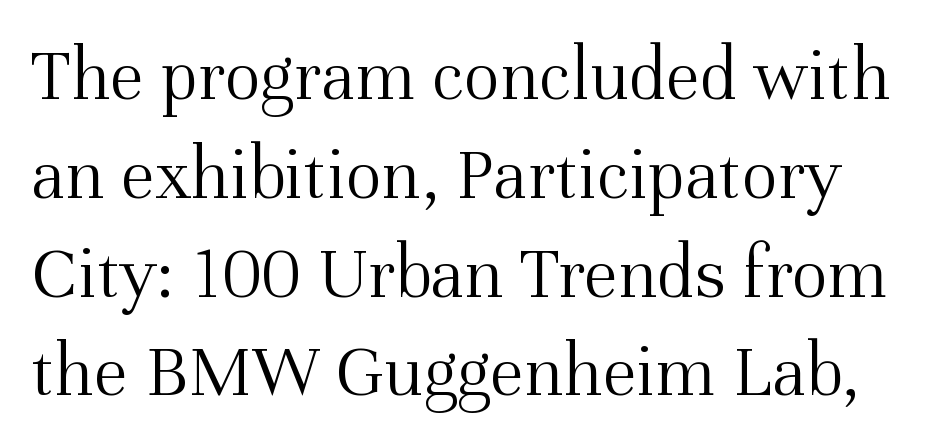
The letters advance in unequal steps, a hallmark of proportional type. Caption: standard tracking, unaltered. Serif or sans? Serif — the stroke terminals have little feet. Stems here are at most as thick as an everyday book face. A bare baseline throughout the passage. The type sits square on the baseline with zero lean.
